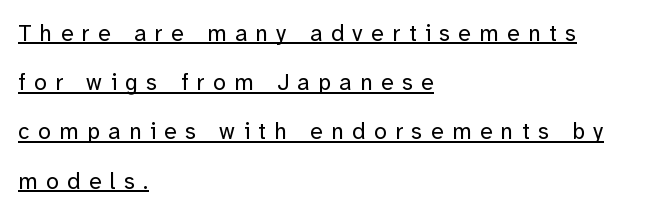
The lettering is marked with a stroke running underneath it. Compared with typical paragraphs, the rows here are farther apart. Do the letters lean? They stand straight. This reads as an unemphasized weight, regular at the heaviest. Spacing between characters has been opened up far beyond the box default. If you drew a ruler down the left edge, every line would touch it.
